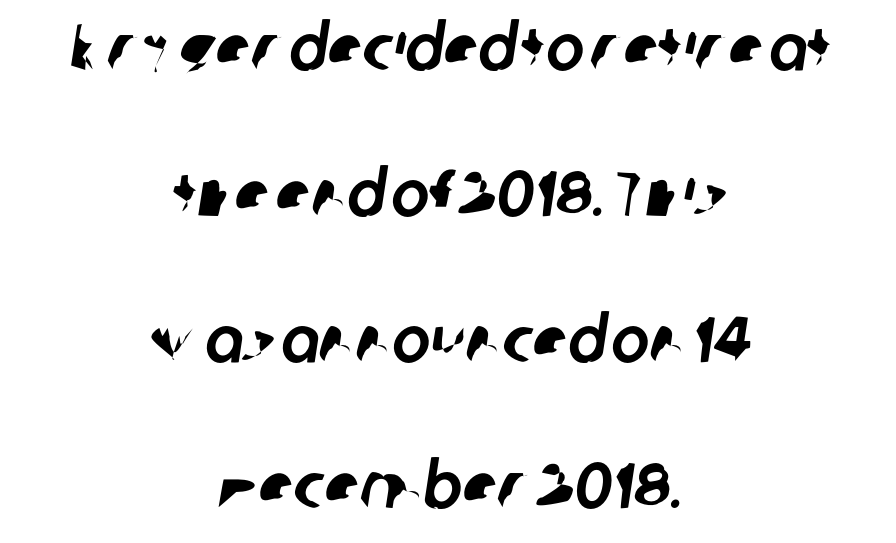
The image shows 64 px sans-serif type; set centered, loose line spacing (2.28x), normal letter spacing, not underlined; low stroke contrast and a medium x-height.
